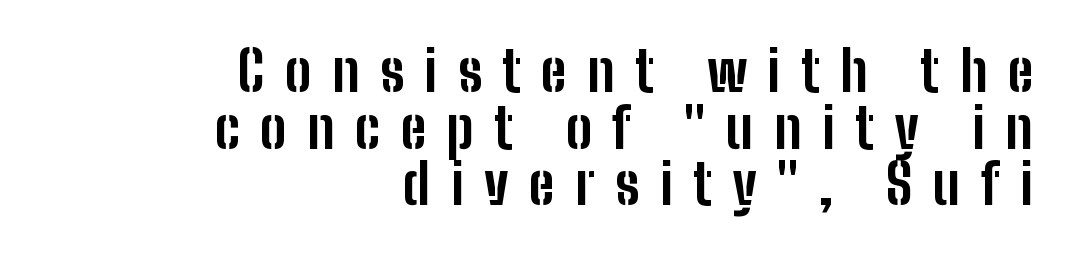
Any mark beneath the type? The region is blank. Character widths vary here, with narrow letters taking less room than wide ones. The letterforms stand isolated, each surrounded by extra space. I'd call this a sans setting — the letters go barefoot. Caption: multi-line text, flush right, ragged left. Whoever set this chose condensed vertical rhythm over breathing room.
